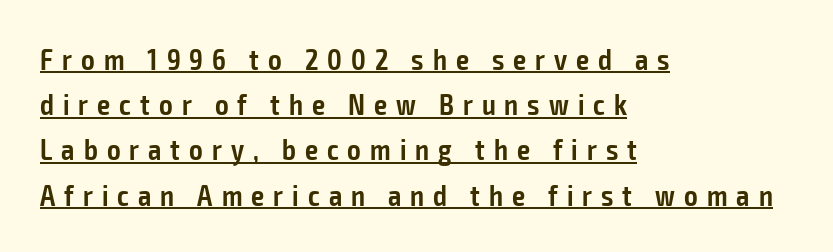
The image shows 29 px semibold, condensed sans-serif type, upright; set left-aligned, normal line spacing (1.56x), unusually wide letter spacing (+0.31 em), underlined; low stroke contrast and a medium x-height.
